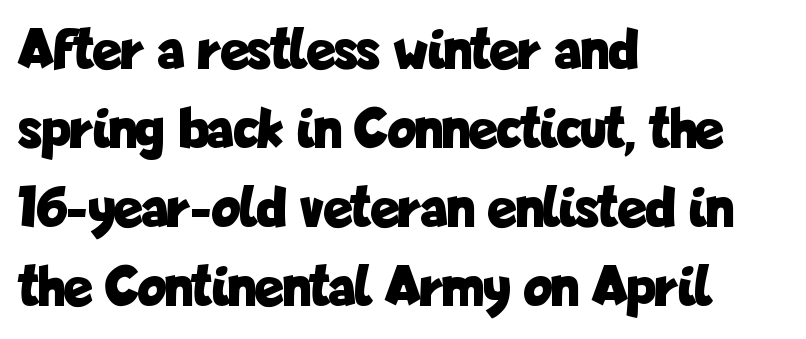
Q: Is the text bold? A: Yes.
Q: Is the text italic (slanted)? A: No, it is upright.
Q: Is the typeface a serif or a sans-serif typeface? A: Sans-serif.
Q: Is the text underlined? A: No.
Q: How is the paragraph aligned? A: Left-aligned.
Q: Is the spacing between letters normal or unusually wide? A: Normal.
Q: Is the spacing between lines tight, normal or loose? A: Normal.
Q: Width (condensed, normal, or wide)? A: Condensed.
Q: Stroke contrast? A: Low.
Q: x-height? A: Medium.
Q: Monospaced? A: No.
